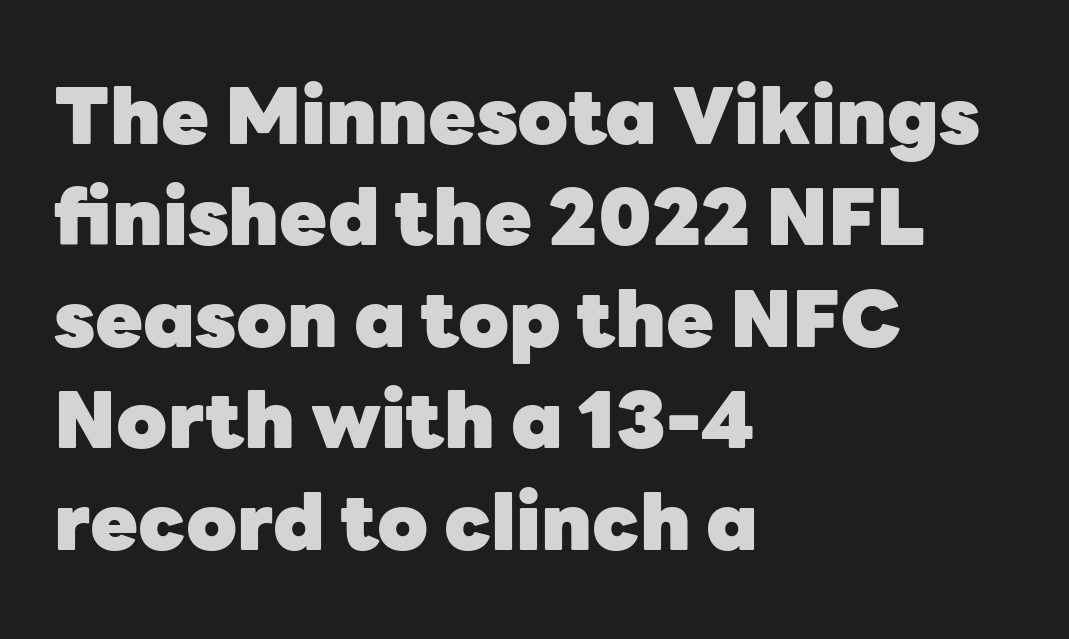
The image shows 78 px heavy sans-serif type, upright; set left-aligned, normal line spacing (1.3x), normal letter spacing, not underlined; low stroke contrast and a medium x-height.
